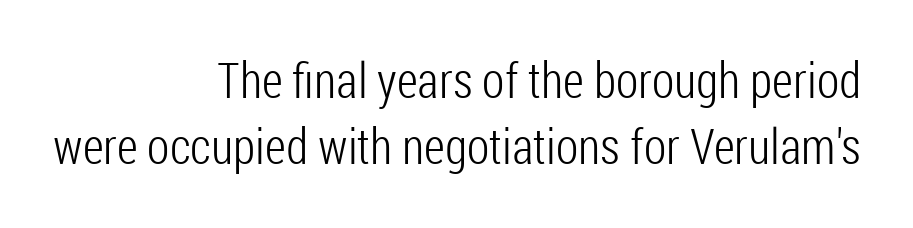
Each new line begins a customary step beneath the previous one. The zone under the glyphs is completely vacant. Stems and bowls with no extra thickness — not bold. In terms of letterspacing, this is plain default setting. Spacing verdict: proportional, widths tailored to each character. A student would call this right alignment; a typographer would say flush right, rag left.
